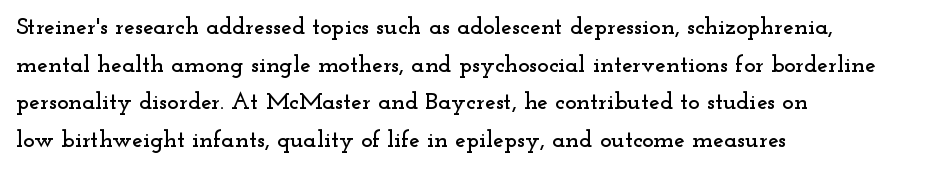
Q: Is the text italic (slanted)? A: No, it is upright.
Q: Is the text underlined? A: No.
Q: How is the paragraph aligned? A: Left-aligned.
Q: Is the spacing between letters normal or unusually wide? A: Normal.
Q: Is the spacing between lines tight, normal or loose? A: Normal.
